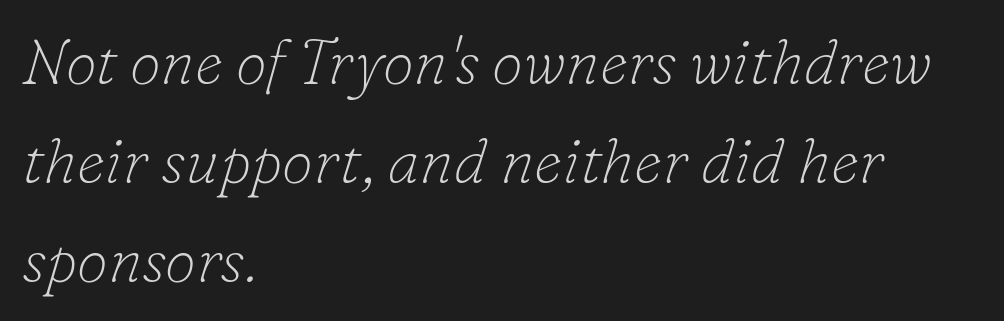
The image shows 63 px thin serif type, italic (leaning right); set left-aligned, normal line spacing (1.57x), normal letter spacing, not underlined; low stroke contrast and a small x-height.
